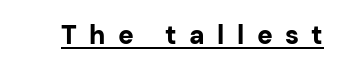
{"italic": "no", "bold": "yes", "underline": "yes", "letter_spacing": "wide", "letter_spacing_em": 0.48, "glyph_px": 26}
